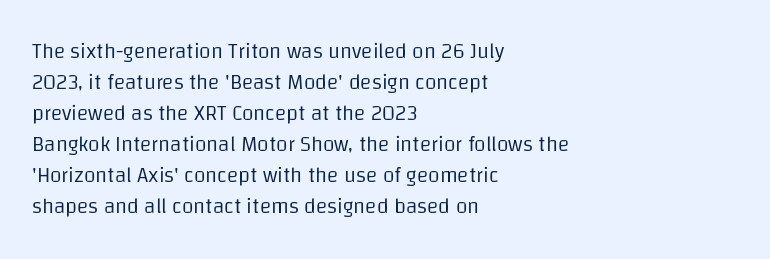
The image shows 21 px text type, upright; set left-aligned, normal line spacing (1.48x), normal letter spacing, not underlined.
